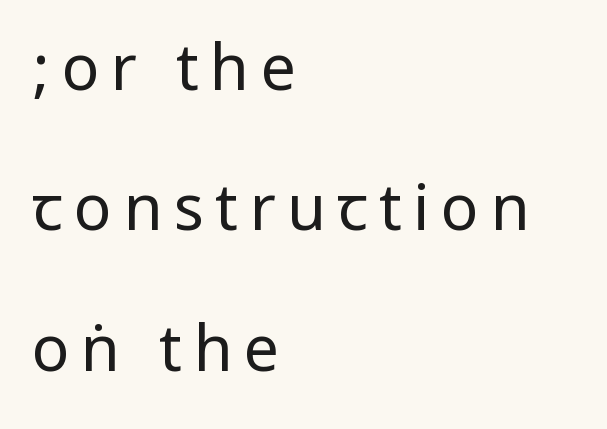
The image shows 63 px regular-weight, condensed sans-serif type, upright; set left-aligned, loose line spacing (2.23x), not underlined; low stroke contrast.
